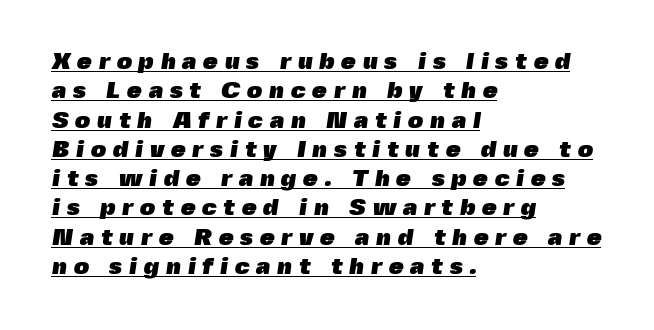
The image shows 24 px bold type; set left-aligned, line spacing 1.22x, unusually wide letter spacing (+0.27 em), underlined.
